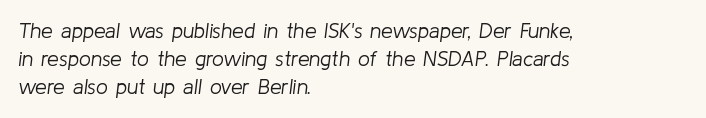
The image shows 21 px text type, italic (leaning right); set left-aligned, normal line spacing (1.34x), normal letter spacing, not underlined.
